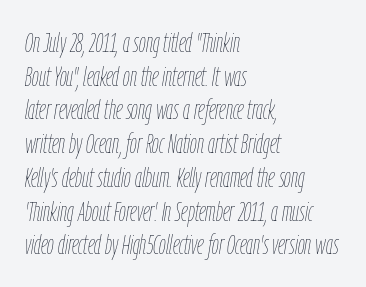
{"italic": "yes", "lean": "right", "slant_degrees": 9, "bold": "no", "underline": "no", "align": "left", "line_spacing": "normal", "line_spacing_ratio": 1.25, "letter_spacing": "normal", "letter_spacing_em": 0.0, "glyph_px": 27}
